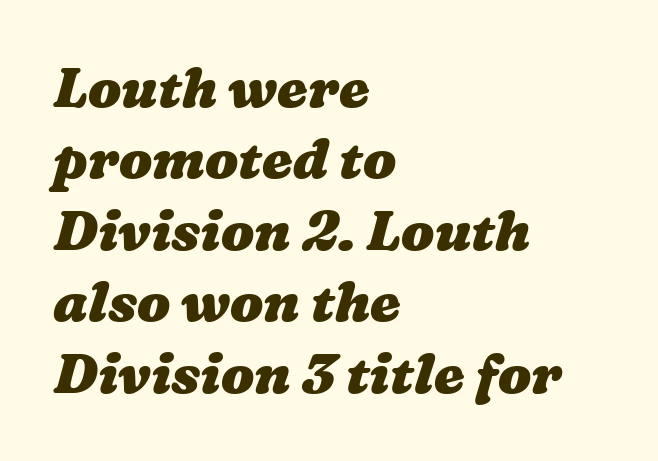
Q: Is the text bold? A: Yes.
Q: Is the text underlined? A: No.
Q: How is the paragraph aligned? A: Left-aligned.
Q: Is the spacing between letters normal or unusually wide? A: Normal.
Q: Is the spacing between lines tight, normal or loose? A: Normal.
Q: Width (condensed, normal, or wide)? A: Wide.
Q: Stroke contrast? A: Medium.
Q: x-height? A: Medium.
Q: Monospaced? A: No.
